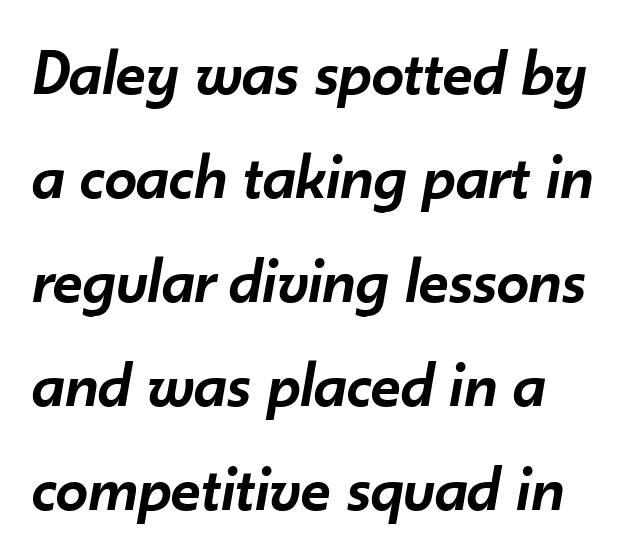
Q: Is the text bold? A: Semi-bold.
Q: Is the text italic (slanted)? A: Yes, it leans right by about 10 degrees.
Q: Is the text underlined? A: No.
Q: How is the paragraph aligned? A: Left-aligned.
Q: Is the spacing between letters normal or unusually wide? A: Normal.
Q: Is the spacing between lines tight, normal or loose? A: Normal.
Q: Width (condensed, normal, or wide)? A: Normal.
Q: Stroke contrast? A: Low.
Q: x-height? A: Small.
Q: Monospaced? A: No.
